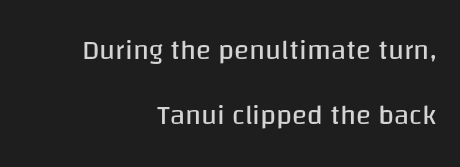
The image shows 28 px regular-weight sans-serif type, upright; set right-aligned, loose line spacing (2.33x), normal letter spacing, not underlined; low stroke contrast and a large x-height.
